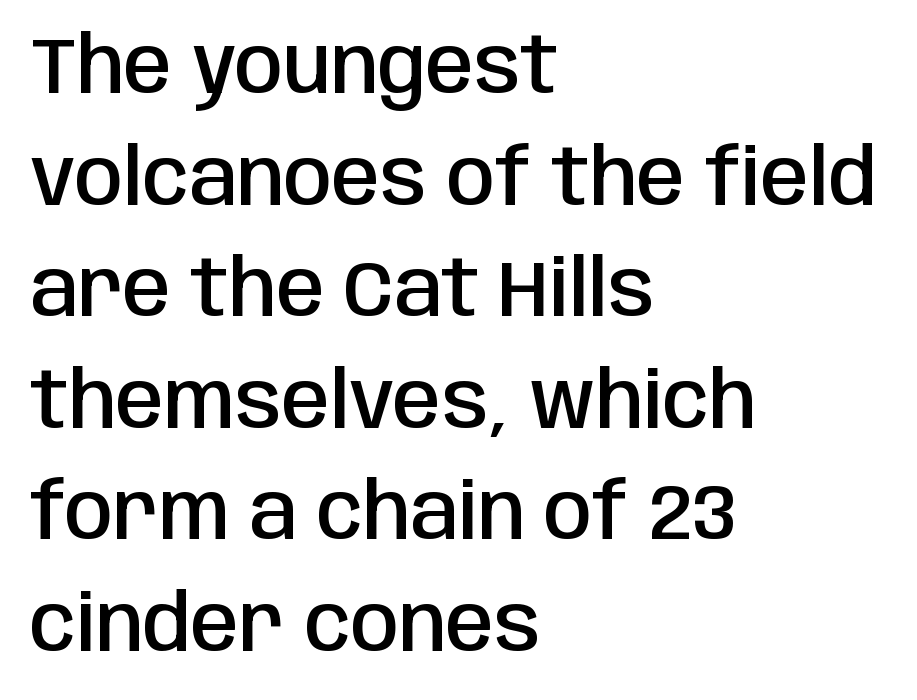
{"serif": "no", "italic": "no", "bold": "semi", "weight": "semibold", "width": "condensed", "stroke_contrast": "low", "x_height": "large", "monospaced": "no", "underline": "no", "align": "left", "line_spacing": "normal", "line_spacing_ratio": 1.43, "letter_spacing": "normal", "letter_spacing_em": 0.0, "glyph_px": 78}
